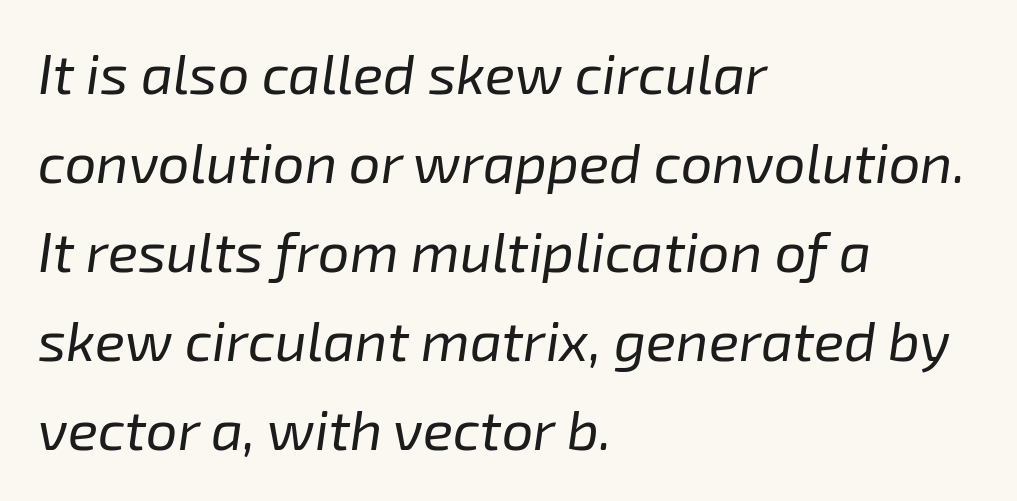
{"italic": "yes", "lean": "right", "slant_degrees": 8, "bold": "no", "weight": "regular", "width": "normal", "stroke_contrast": "low", "x_height": "medium", "monospaced": "no", "underline": "no", "align": "left", "line_spacing": "normal", "line_spacing_ratio": 1.59, "letter_spacing": "normal", "letter_spacing_em": 0.0, "glyph_px": 56}
